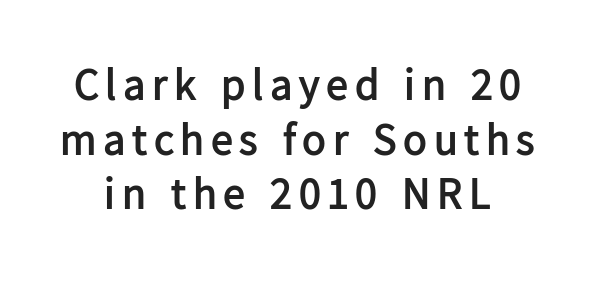
Nobody drew a line under any word here. The letters advance in unequal steps, a hallmark of proportional type. This is heavy type, rendered in bold. Rendered with straight, roman letterforms. Serifs: no, the terminals of the letterforms are clean.
